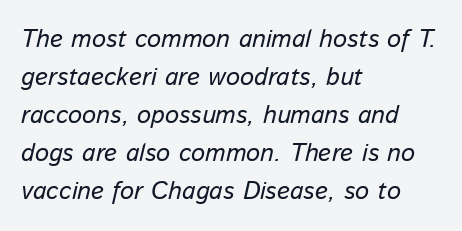
This rendering leaves character spacing at its baseline value. One glance says typical: line gaps are just what's usual. Anything drawn beneath the words? Only blank space. Slanted lettering throughout. One-word summary of the alignment: left.
